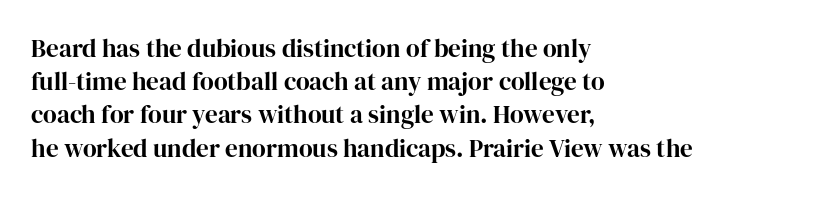
One-word summary of the alignment: left. Compared with an ordinary text face, these strokes are far heavier — a full bold. Interline gaps are of average width in this sample. Letter spacing: default. The baseline area is clear. The letters stand upright; this is a roman face.
